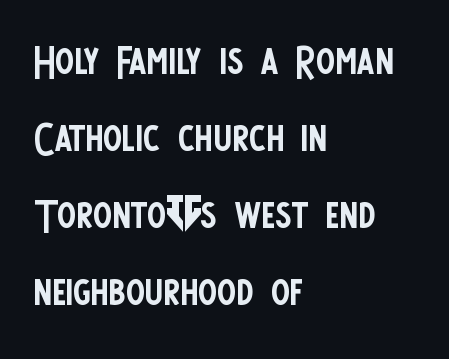
Q: Is the text bold? A: No.
Q: Is the text italic (slanted)? A: No, it is upright.
Q: Is the typeface a serif or a sans-serif typeface? A: Sans-serif.
Q: Is the text underlined? A: No.
Q: How is the paragraph aligned? A: Left-aligned.
Q: Is the spacing between letters normal or unusually wide? A: Normal.
Q: Is the spacing between lines tight, normal or loose? A: Normal.
Q: Width (condensed, normal, or wide)? A: Condensed.
Q: Stroke contrast? A: Low.
Q: x-height? A: Large.
Q: Monospaced? A: No.
